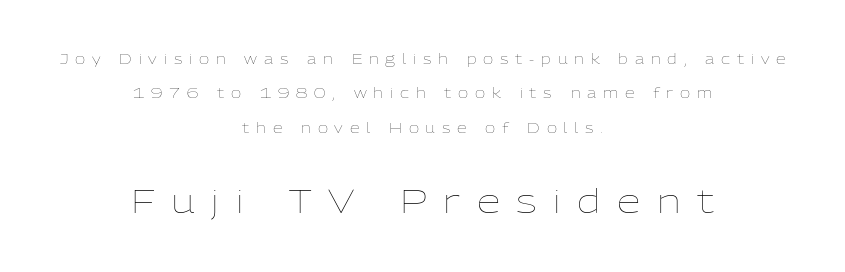
The image shows 34 px thin type, upright; set centered, loose line spacing (2.45x), unusually wide letter spacing (+0.49 em), not underlined; the second (bottom) block is 2.43x larger; low stroke contrast and a medium x-height.
